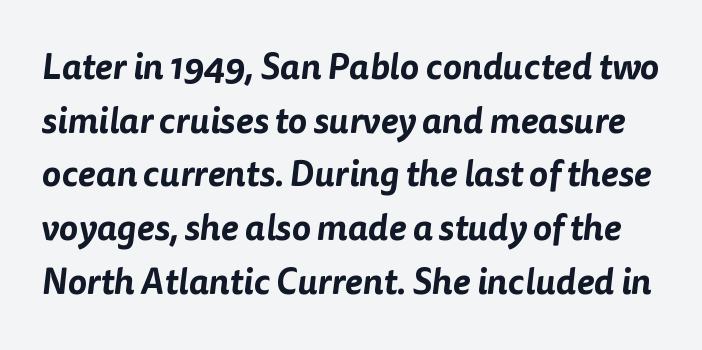
The image shows 36 px sans-serif type; set normal line spacing (1.49x), normal letter spacing, not underlined; low stroke contrast and a medium x-height.
